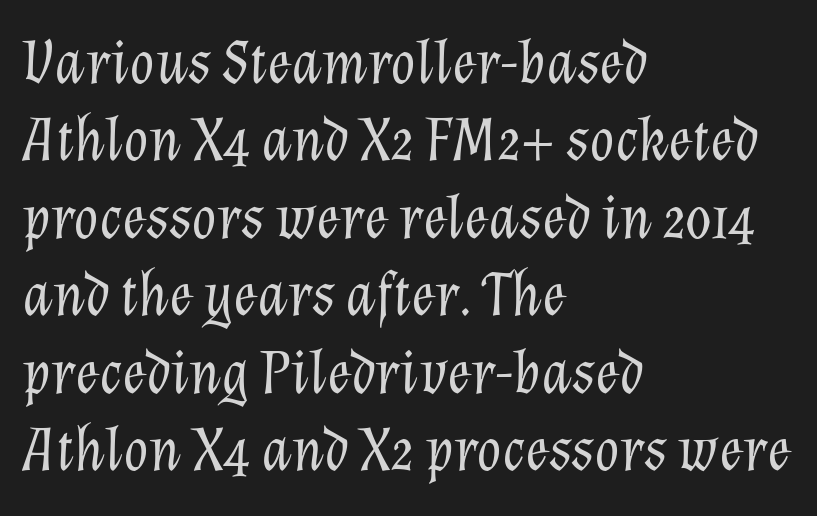
Stems and bowls with no extra thickness — not bold. One-word summary of the alignment: left. Spacing verdict: proportional, widths tailored to each character. Look at the tracking — it's just the regular setting, nothing added. Nobody drew a line under any word here.
